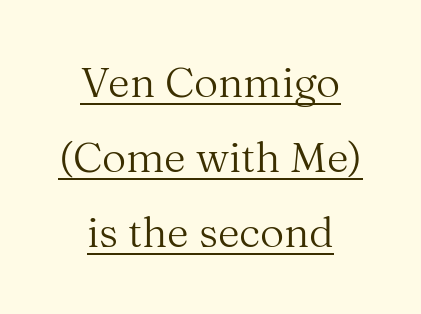
The image shows 42 px regular-weight serif type, upright; set centered, line spacing 1.79x, normal letter spacing, underlined; medium stroke contrast and a medium x-height.
